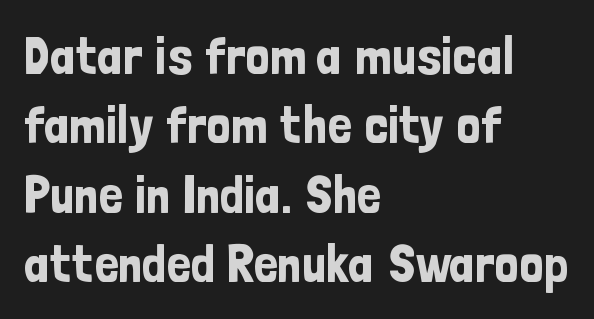
{"serif": "no", "italic": "no", "width": "condensed", "stroke_contrast": "low", "x_height": "medium", "monospaced": "no", "underline": "no", "align": "left", "line_spacing": "normal", "line_spacing_ratio": 1.31, "letter_spacing": "normal", "letter_spacing_em": 0.0, "glyph_px": 53}
